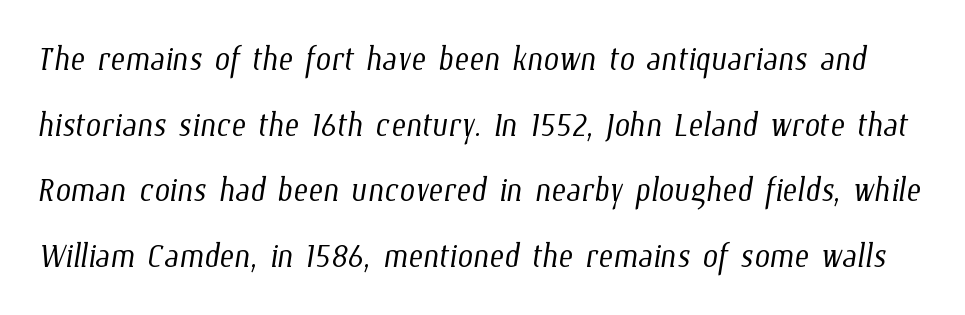
Q: Is the text bold? A: No.
Q: Is the text underlined? A: No.
Q: Is the spacing between letters normal or unusually wide? A: Normal.
Q: Is the spacing between lines tight, normal or loose? A: Normal.
Q: Width (condensed, normal, or wide)? A: Condensed.
Q: Stroke contrast? A: Low.
Q: x-height? A: Medium.
Q: Monospaced? A: No.
